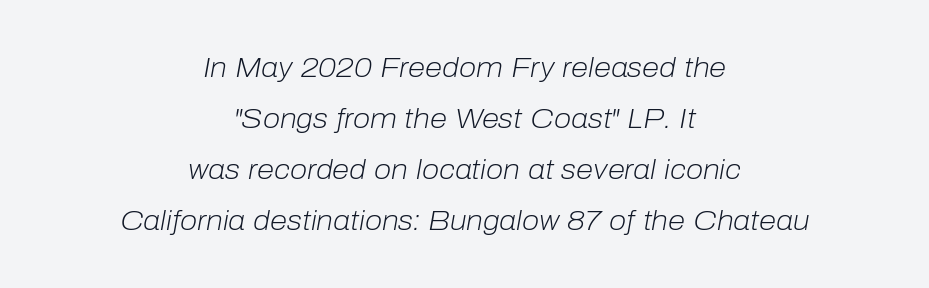
Q: Is the text bold? A: No.
Q: Is the text italic (slanted)? A: Yes, it leans right by about 10 degrees.
Q: Is the text underlined? A: No.
Q: How is the paragraph aligned? A: Centered.
Q: Is the spacing between letters normal or unusually wide? A: Normal.
Q: Width (condensed, normal, or wide)? A: Normal.
Q: Stroke contrast? A: Low.
Q: x-height? A: Medium.
Q: Monospaced? A: No.
